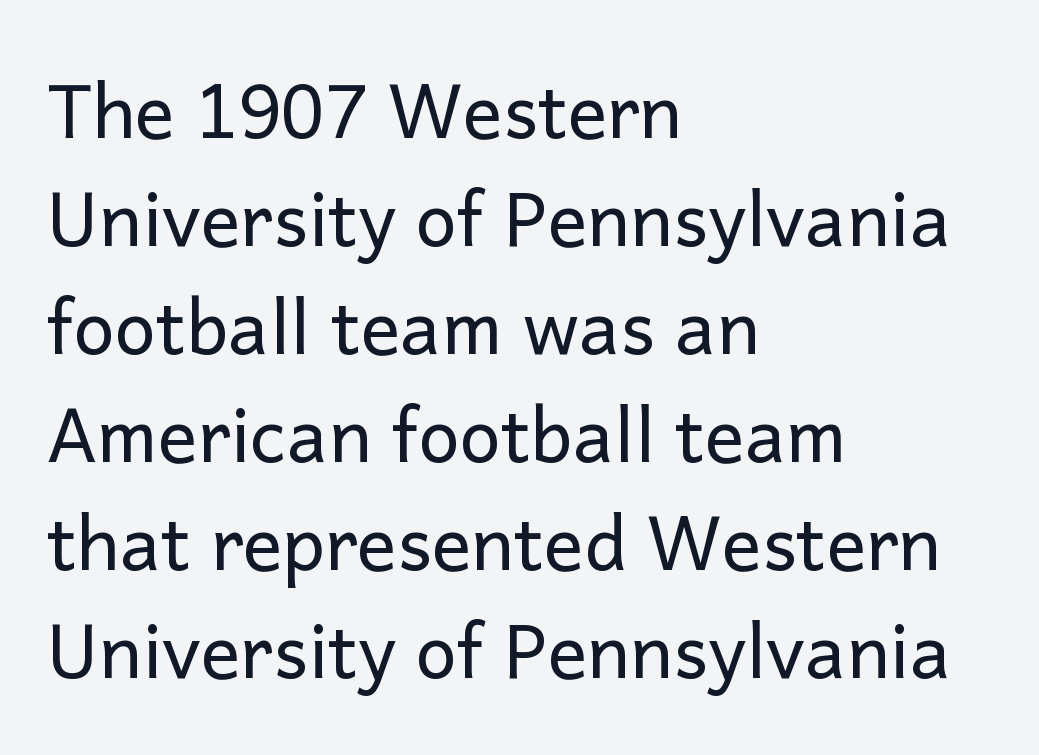
{"serif": "no", "italic": "no", "bold": "no", "weight": "regular", "width": "normal", "stroke_contrast": "low", "x_height": "medium", "monospaced": "no", "underline": "no", "align": "left", "line_spacing": "normal", "line_spacing_ratio": 1.46, "letter_spacing": "normal", "letter_spacing_em": 0.0, "glyph_px": 74}
